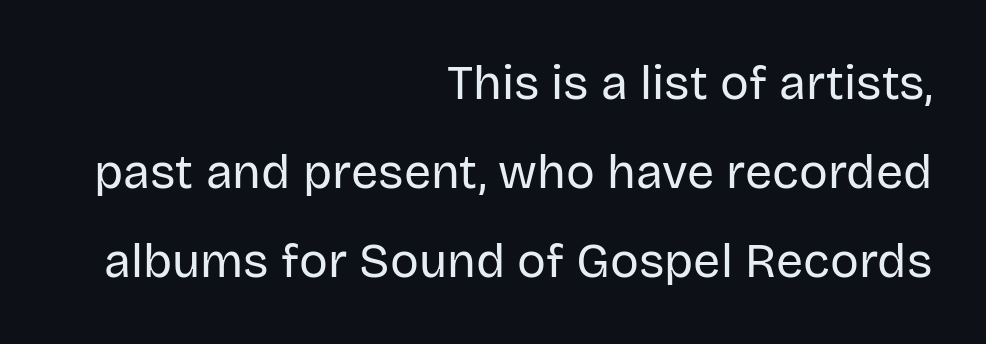
Q: Is the text bold? A: No.
Q: Is the text italic (slanted)? A: No, it is upright.
Q: Is the typeface a serif or a sans-serif typeface? A: Sans-serif.
Q: Is the text underlined? A: No.
Q: How is the paragraph aligned? A: Right-aligned.
Q: Is the spacing between letters normal or unusually wide? A: Normal.
Q: Width (condensed, normal, or wide)? A: Normal.
Q: Stroke contrast? A: Low.
Q: x-height? A: Large.
Q: Monospaced? A: No.
